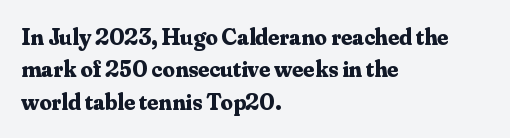
Q: Is the text bold? A: Yes.
Q: Is the text italic (slanted)? A: No, it is upright.
Q: Is the text underlined? A: No.
Q: How is the paragraph aligned? A: Left-aligned.
Q: Is the spacing between letters normal or unusually wide? A: Normal.
Q: Is the spacing between lines tight, normal or loose? A: Normal.
